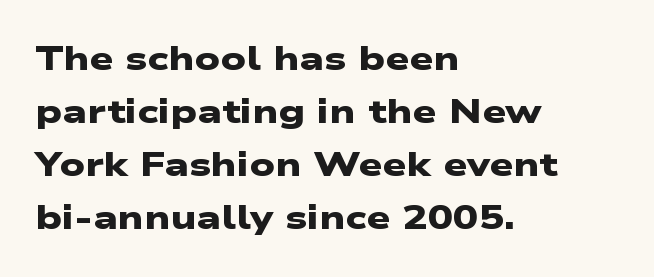
These lines keep a tight, regular rhythm from letter to letter. Here the designer chose a conventional face with non-uniform glyph widths. Stroke terminals: plain, sans-serif. Typeset ragged right — the left edge is the straight one. Honestly, the row spacing looks completely unremarkable.
